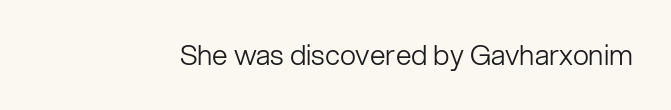
The image shows 28 px light sans-serif type, upright; set normal letter spacing, not underlined; low stroke contrast and a medium x-height.
